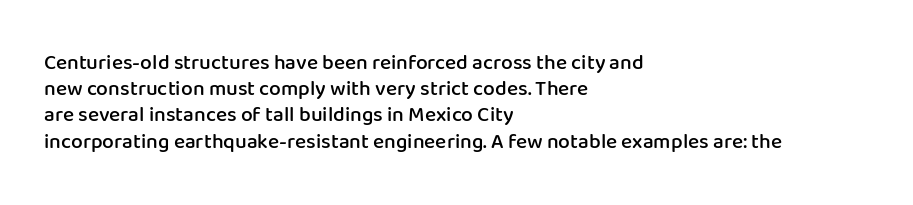
{"italic": "no", "bold": "semi", "underline": "no", "align": "left", "line_spacing": "normal", "line_spacing_ratio": 1.25, "letter_spacing": "normal", "letter_spacing_em": 0.0, "glyph_px": 21}
